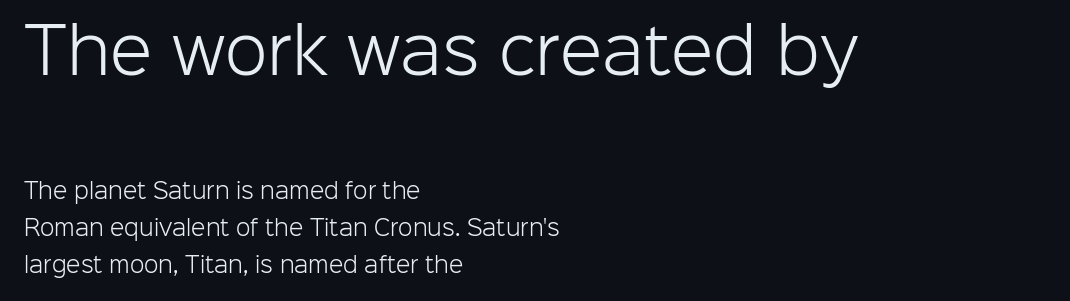
Stroke terminals: plain, sans-serif. Ink coverage per letter is moderate at most. This sample uses an upright cut, with every glyph sitting square on the baseline. Compared with a centered layout, this one pins lines to the left instead. The baseline area is clear.
